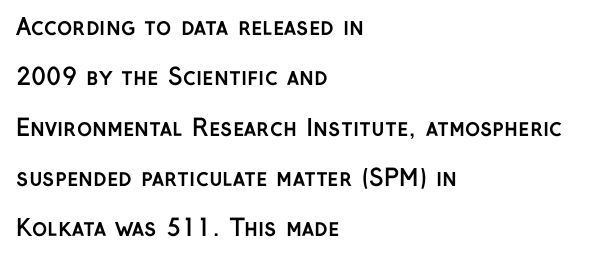
The image shows 23 px bold type, upright; set left-aligned, loose line spacing (2.19x), normal letter spacing, not underlined.
